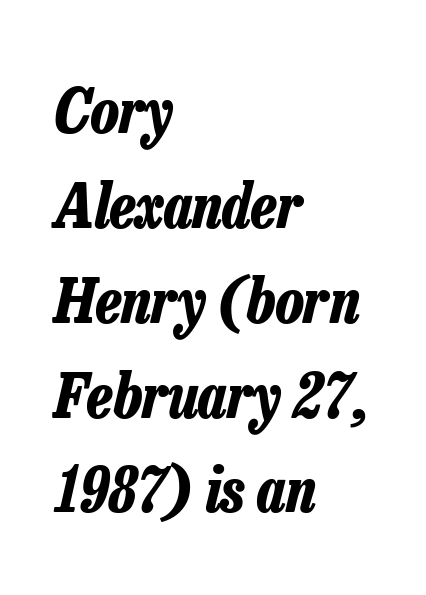
{"italic": "yes", "lean": "right", "slant_degrees": 13, "bold": "yes", "weight": "bold", "width": "condensed", "stroke_contrast": "low", "x_height": "medium", "monospaced": "no", "underline": "no", "align": "left", "line_spacing": "normal", "line_spacing_ratio": 1.53, "letter_spacing": "normal", "letter_spacing_em": 0.0, "glyph_px": 62}
